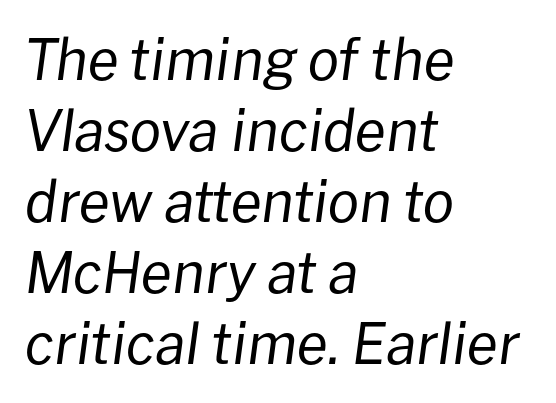
Varying glyph widths throughout — classic text-font behaviour. Honestly, the letter spacing is just normal — you wouldn't notice it. The line-height multiplier appears to be the usual default. This is oblique type, the kind used for emphasis or titles. Notice how the passage keeps a crisp vertical edge on the left only.
